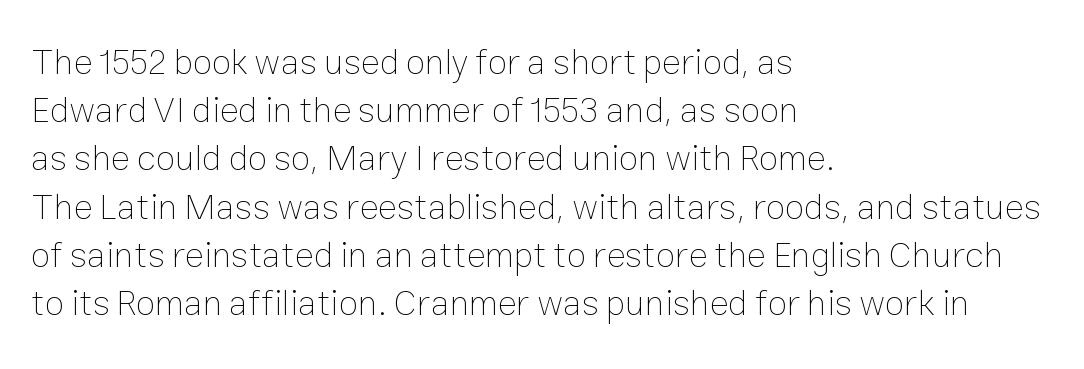
The image shows 36 px thin type, upright; set left-aligned, normal line spacing (1.34x), normal letter spacing, not underlined; low stroke contrast and a medium x-height.
